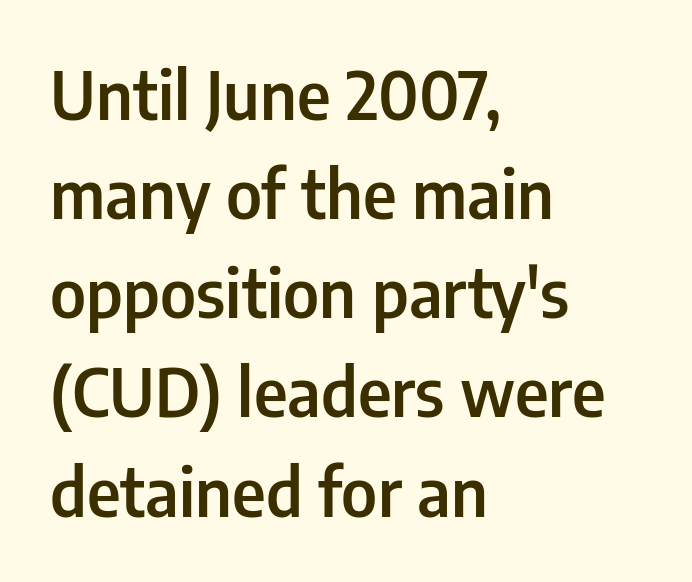
Q: Is the text bold? A: Semi-bold.
Q: Is the text italic (slanted)? A: No, it is upright.
Q: Is the typeface a serif or a sans-serif typeface? A: Sans-serif.
Q: Is the text underlined? A: No.
Q: How is the paragraph aligned? A: Left-aligned.
Q: Is the spacing between letters normal or unusually wide? A: Normal.
Q: Is the spacing between lines tight, normal or loose? A: Normal.
Q: Width (condensed, normal, or wide)? A: Condensed.
Q: Stroke contrast? A: Low.
Q: x-height? A: Medium.
Q: Monospaced? A: No.
